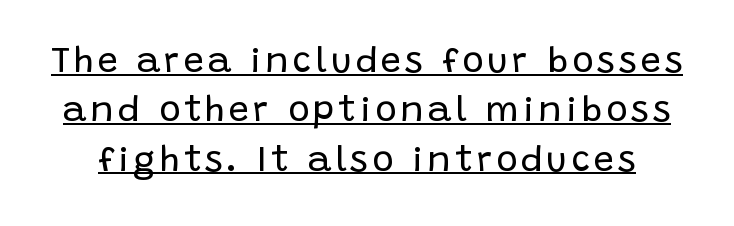
The image shows 36 px regular-weight sans-serif type, upright; set normal line spacing (1.37x), underlined; low stroke contrast and a large x-height.
